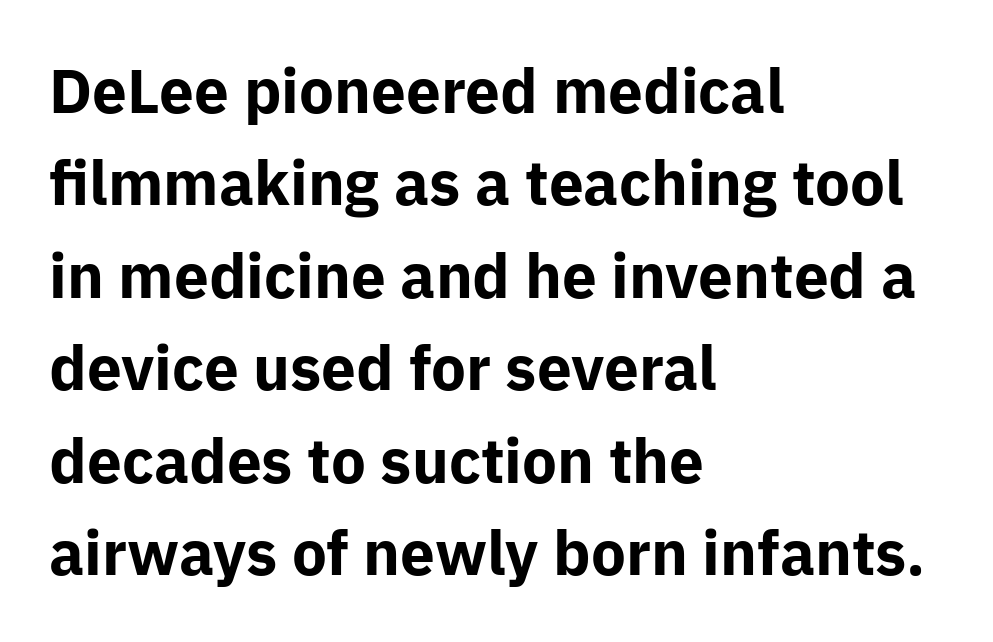
{"serif": "no", "italic": "no", "bold": "yes", "weight": "bold", "width": "normal", "stroke_contrast": "low", "x_height": "medium", "monospaced": "no", "underline": "no", "align": "left", "line_spacing": "normal", "line_spacing_ratio": 1.49, "letter_spacing": "normal", "letter_spacing_em": 0.0, "glyph_px": 62}
